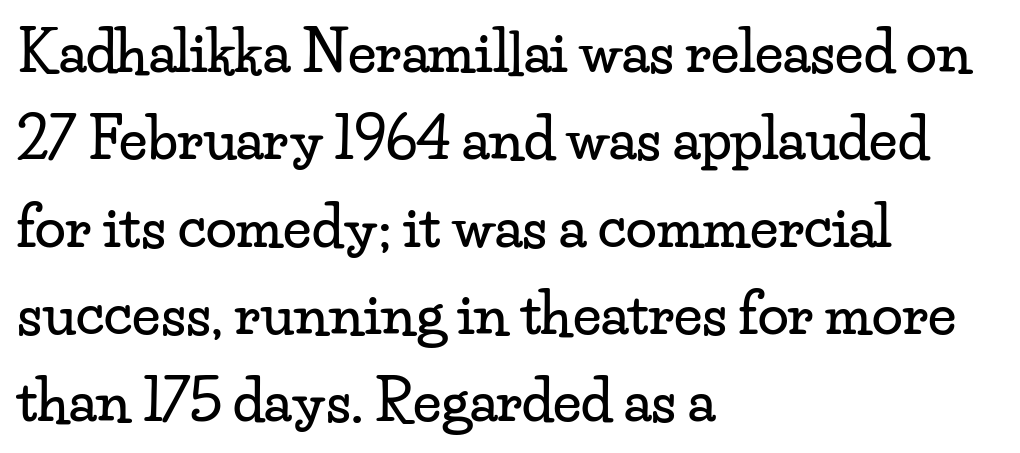
The letters carry serifs — small finishing strokes at the ends of their stems. Descenders are the only things crossing below the line. The passage is arranged the way most books set body copy — flush left. Honestly, the letter spacing is just normal — you wouldn't notice it. Notice how the stems are strictly vertical — no italics here.
